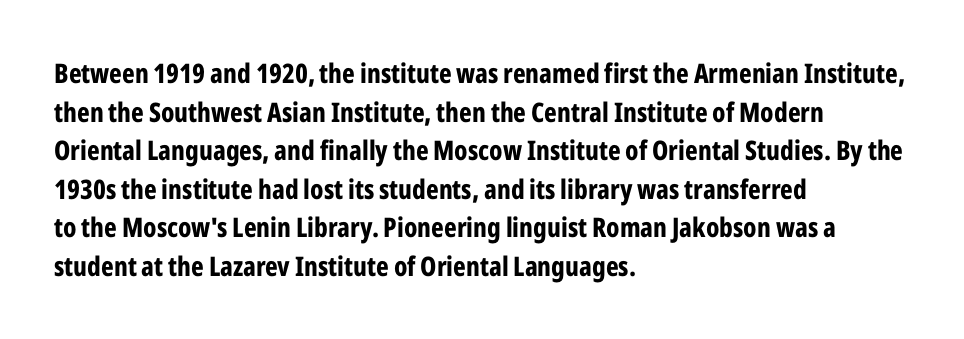
{"italic": "no", "bold": "yes", "underline": "no", "align": "left", "line_spacing": "normal", "line_spacing_ratio": 1.43, "letter_spacing": "normal", "letter_spacing_em": 0.0, "glyph_px": 27}
